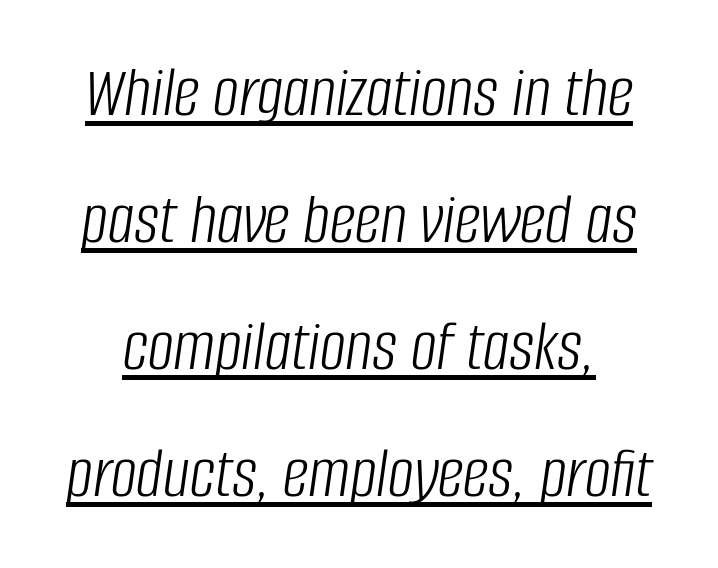
The image shows 73 px light, condensed type, italic (leaning right); set line spacing 1.74x, normal letter spacing, underlined; low stroke contrast and a large x-height.
